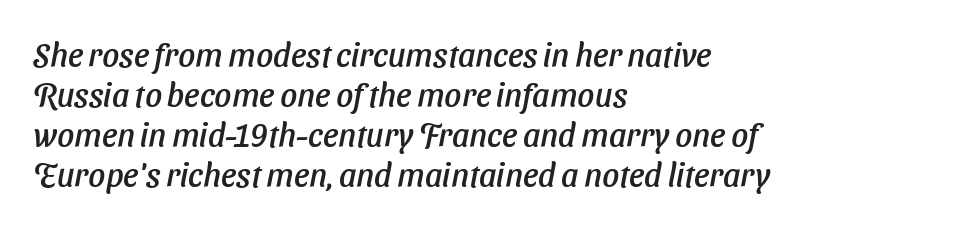
The image shows 33 px text type; set left-aligned, line spacing 1.21x, normal letter spacing, not underlined; low stroke contrast and a medium x-height.
